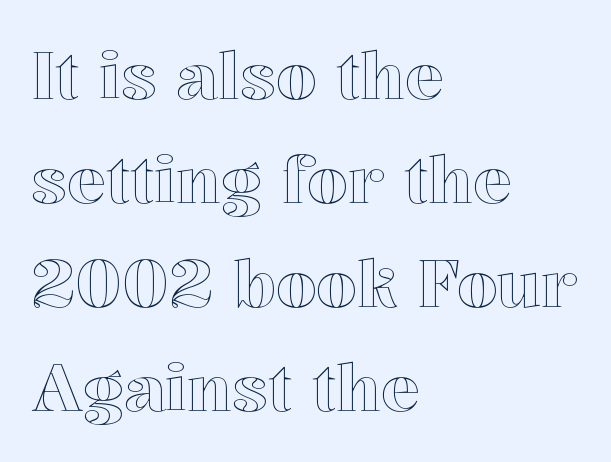
Q: Is the text italic (slanted)? A: No, it is upright.
Q: Is the text underlined? A: No.
Q: How is the paragraph aligned? A: Left-aligned.
Q: Is the spacing between letters normal or unusually wide? A: Normal.
Q: Is the spacing between lines tight, normal or loose? A: Normal.
Q: Width (condensed, normal, or wide)? A: Normal.
Q: x-height? A: Medium.
Q: Monospaced? A: No.
